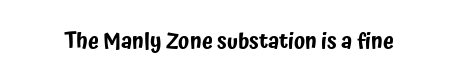
The image shows 22 px text type, upright; set normal letter spacing, not underlined.
